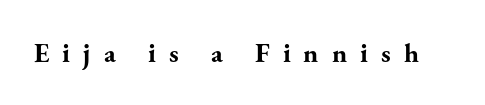
Q: Is the text bold? A: Yes.
Q: Is the text italic (slanted)? A: No, it is upright.
Q: Is the text underlined? A: No.
Q: Is the spacing between letters normal or unusually wide? A: Unusually wide.
